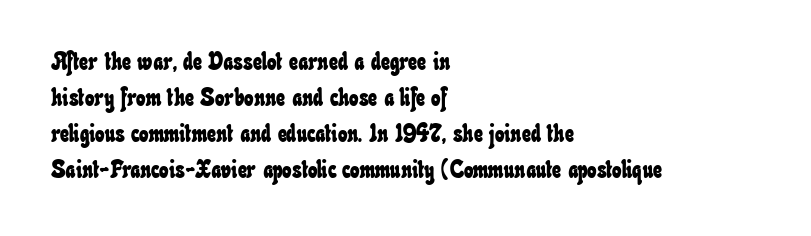
Casual observation: everything's shoved over to the left. In terms of letterspacing, this is plain default setting. The zone under the glyphs is completely vacant. This sample keeps an unexceptional amount of space between lines.
